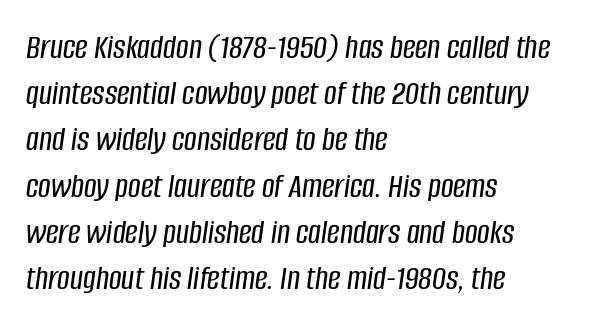
Q: Is the text italic (slanted)? A: Yes, it leans right by about 8 degrees.
Q: Is the text underlined? A: No.
Q: How is the paragraph aligned? A: Left-aligned.
Q: Is the spacing between letters normal or unusually wide? A: Normal.
Q: Is the spacing between lines tight, normal or loose? A: Normal.
Q: Width (condensed, normal, or wide)? A: Condensed.
Q: Stroke contrast? A: Low.
Q: x-height? A: Large.
Q: Monospaced? A: No.
